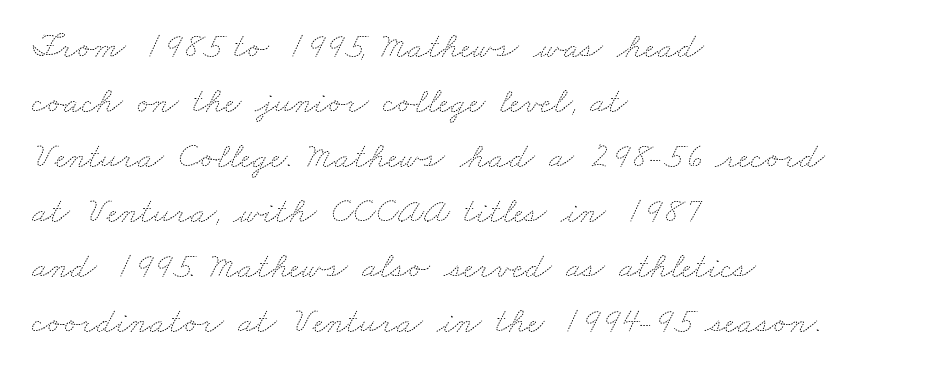
The image shows 36 px thin, wide type; set left-aligned, normal line spacing (1.53x), normal letter spacing, not underlined; medium stroke contrast and a small x-height.
